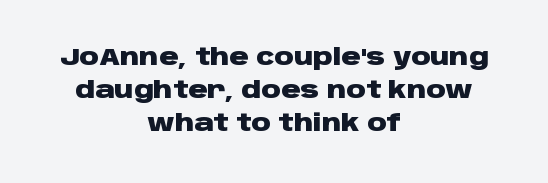
{"italic": "no", "bold": "yes", "underline": "no", "align": "center", "line_spacing": "normal", "line_spacing_ratio": 1.38, "letter_spacing": "normal", "letter_spacing_em": 0.0, "glyph_px": 24}
